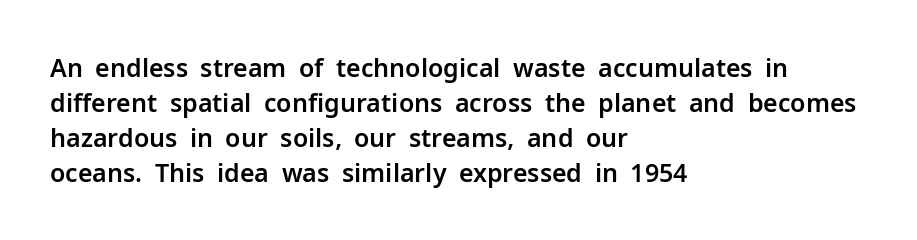
The rendering uses a moderate line-height, typical for paragraphs. A typesetter would call this zero additional tracking. Teacher's note: observe the even left margin — that is flush-left alignment. The string is rendered with underlining switched off. Posture: straight, roman, zero tilt.
